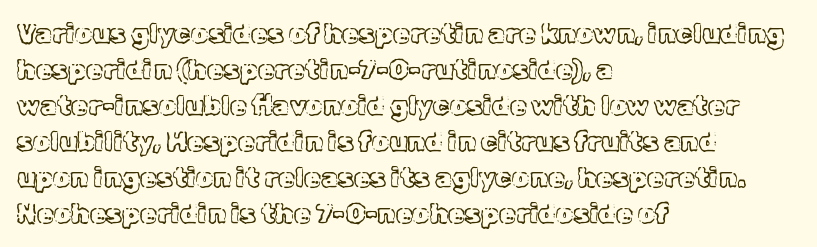
Vertically, the passage feels balanced, rows spaced as you'd expect. The face used here is rendered with its standard letterfit. The words here are not underlined. Posture: straight, roman, zero tilt.
